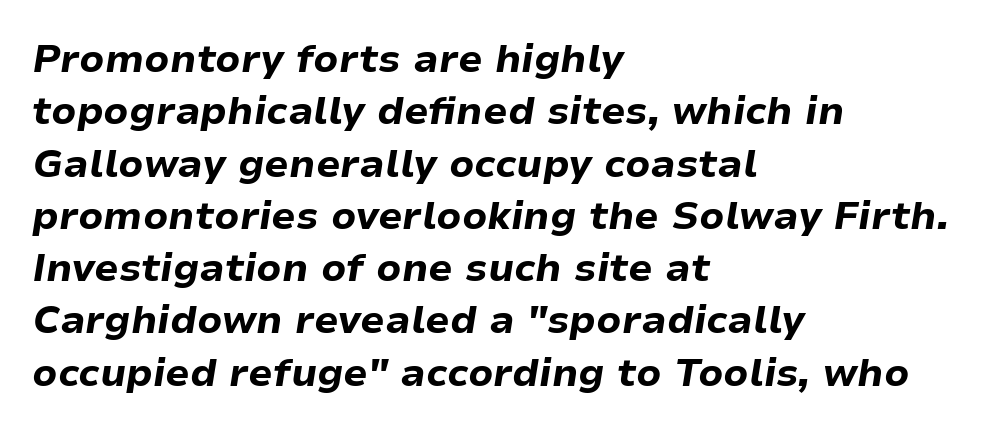
The image shows 39 px bold type, italic (leaning right); set left-aligned, normal line spacing (1.34x), normal letter spacing, not underlined; low stroke contrast and a medium x-height.
